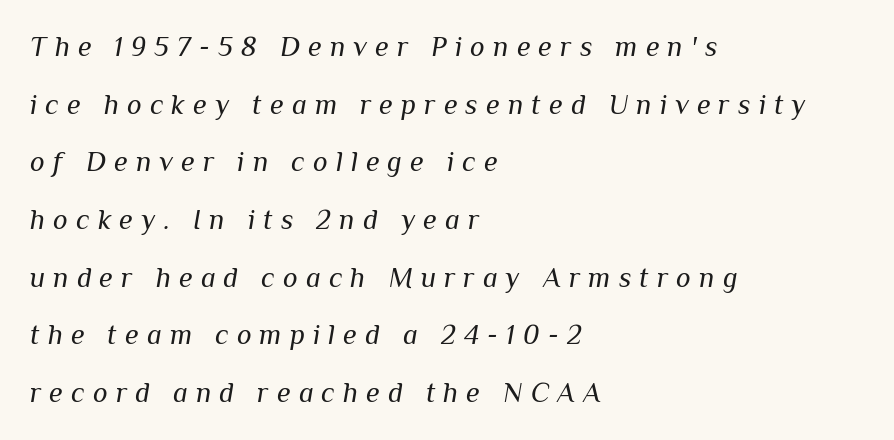
The image shows 28 px regular-weight type, italic (leaning right); set left-aligned, loose line spacing (2.06x), unusually wide letter spacing (+0.29 em), not underlined; medium stroke contrast and a medium x-height.
